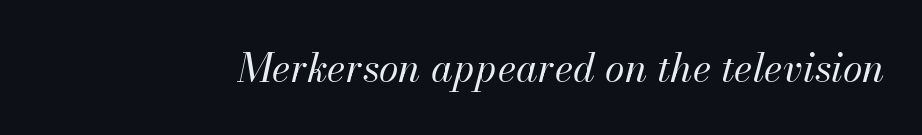
Q: Is the text bold? A: No.
Q: Is the text italic (slanted)? A: Yes, it leans right by about 13 degrees.
Q: Is the text underlined? A: No.
Q: Is the spacing between letters normal or unusually wide? A: Normal.
Q: Width (condensed, normal, or wide)? A: Normal.
Q: Stroke contrast? A: Medium.
Q: x-height? A: Small.
Q: Monospaced? A: No.
